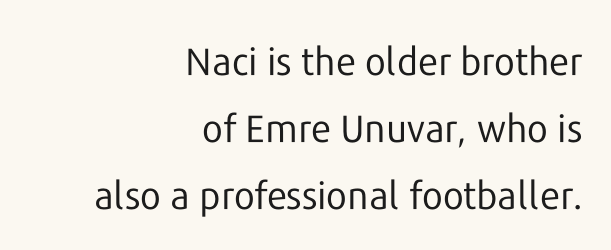
Right-aligned paragraph, ragged on the left. These lines keep a tight, regular rhythm from letter to letter. No word sits above an underline. Nothing heavy about these letters — not bold at all. Are there feet on the stems? There aren't — it's a sans.
